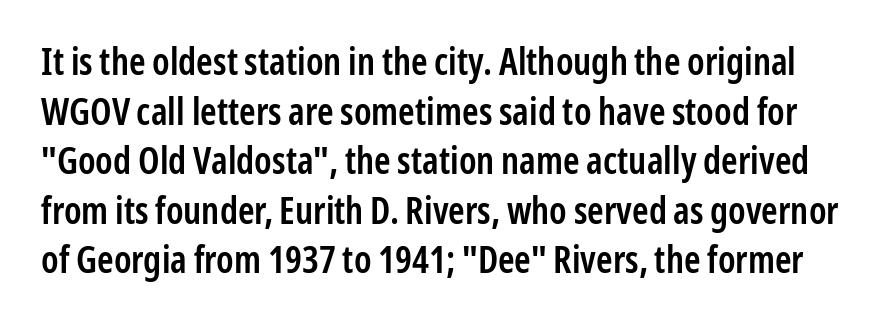
{"serif": "no", "italic": "no", "bold": "semi", "weight": "semibold", "width": "condensed", "stroke_contrast": "low", "x_height": "medium", "monospaced": "no", "underline": "no", "line_spacing": "normal", "line_spacing_ratio": 1.34, "letter_spacing": "normal", "letter_spacing_em": 0.0, "glyph_px": 37}
